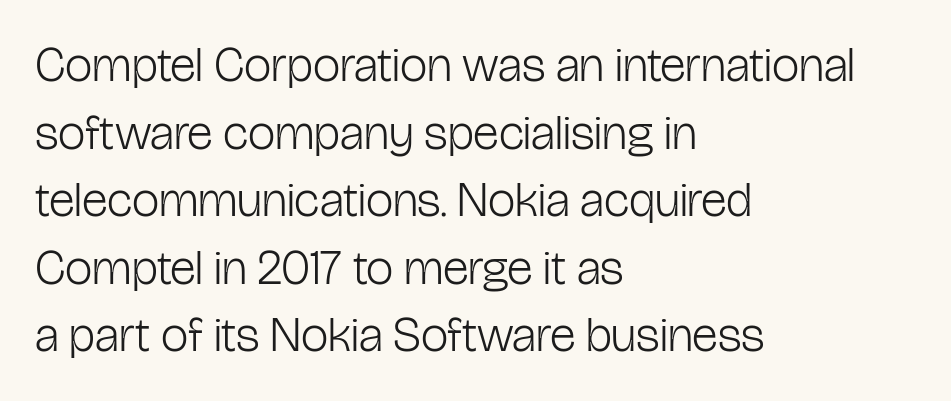
The rendering keeps characters at their native spacing. The weight would be labelled regular, book, light, or lighter still. The string is rendered with underlining switched off. What kind of face is this? One without serifs — a sans. Teacher's note: observe the even left margin — that is flush-left alignment. Character widths vary here, with narrow letters taking less room than wide ones.
